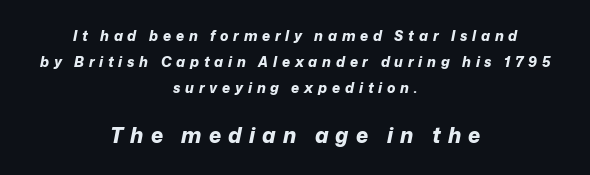
Q: Is the text bold? A: Yes.
Q: Is the text italic (slanted)? A: Yes, it leans right by about 12 degrees.
Q: Is the text underlined? A: No.
Q: How is the paragraph aligned? A: Centered.
Q: Is the spacing between letters normal or unusually wide? A: Unusually wide.
Q: Which block of text is set in a larger size, the first (top) or the second (bottom)? A: The second (bottom) one.
